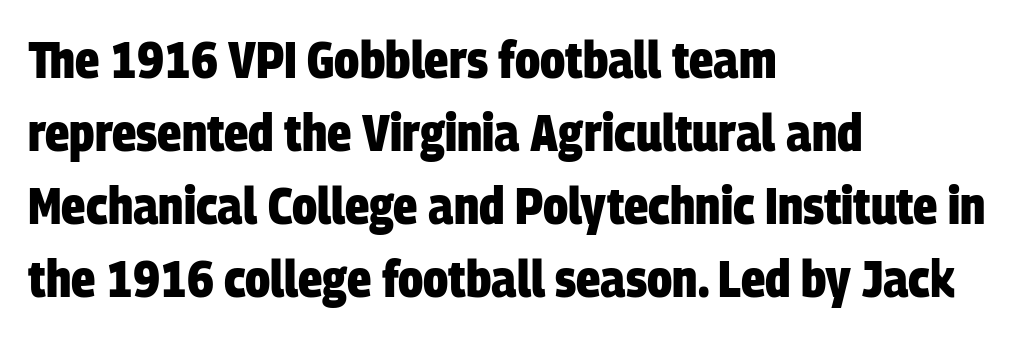
{"serif": "no", "bold": "yes", "weight": "heavy", "width": "condensed", "stroke_contrast": "low", "x_height": "large", "monospaced": "no", "underline": "no", "align": "left", "line_spacing": "normal", "line_spacing_ratio": 1.43, "letter_spacing": "normal", "letter_spacing_em": 0.0, "glyph_px": 51}
